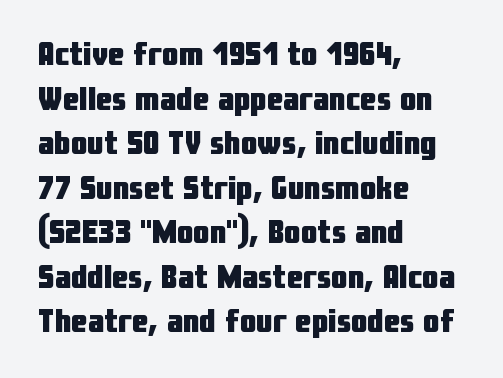
The image shows 33 px heavy, condensed sans-serif type, upright; set left-aligned, normal line spacing (1.35x), normal letter spacing, not underlined; low stroke contrast and a medium x-height.
